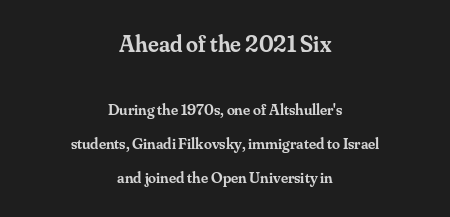
Q: Is the text bold? A: Semi-bold.
Q: Is the text italic (slanted)? A: No, it is upright.
Q: Is the text underlined? A: No.
Q: How is the paragraph aligned? A: Centered.
Q: Is the spacing between letters normal or unusually wide? A: Normal.
Q: Is the spacing between lines tight, normal or loose? A: Loose.
Q: Which block of text is set in a larger size, the first (top) or the second (bottom)? A: The first (top) one.
